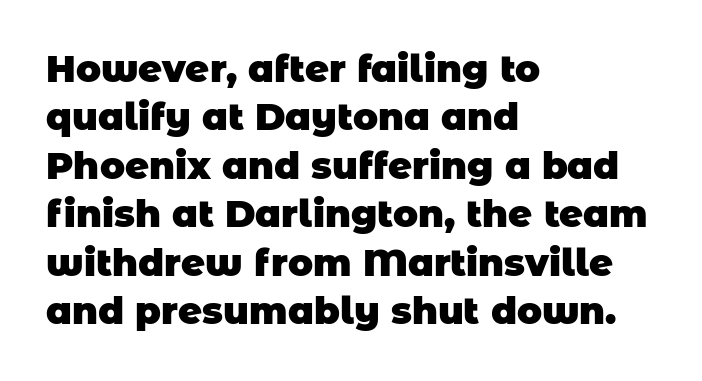
The image shows 37 px heavy sans-serif type; set left-aligned, normal line spacing (1.31x), normal letter spacing, not underlined; low stroke contrast and a large x-height.
